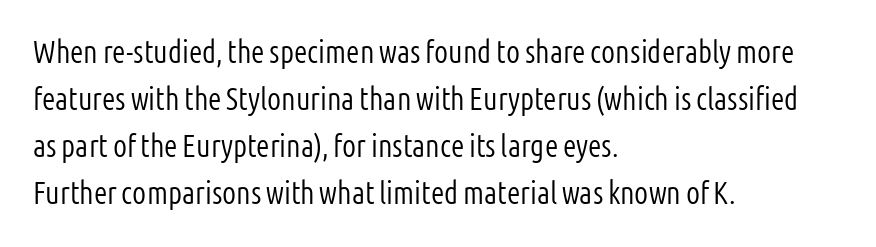
{"serif": "no", "italic": "no", "bold": "no", "weight": "light", "width": "condensed", "stroke_contrast": "low", "x_height": "medium", "monospaced": "no", "underline": "no", "align": "left", "line_spacing": "normal", "line_spacing_ratio": 1.52, "letter_spacing": "normal", "letter_spacing_em": 0.0, "glyph_px": 31}
